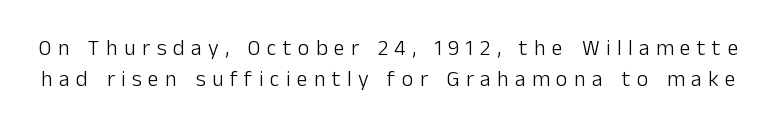
Look at the tracking — it's clearly loosened, letters drifting apart. Has an underline been added? It has not. A normal amount of white space separates one row of letters from the next. This is roman type, the default non-slanted kind.
